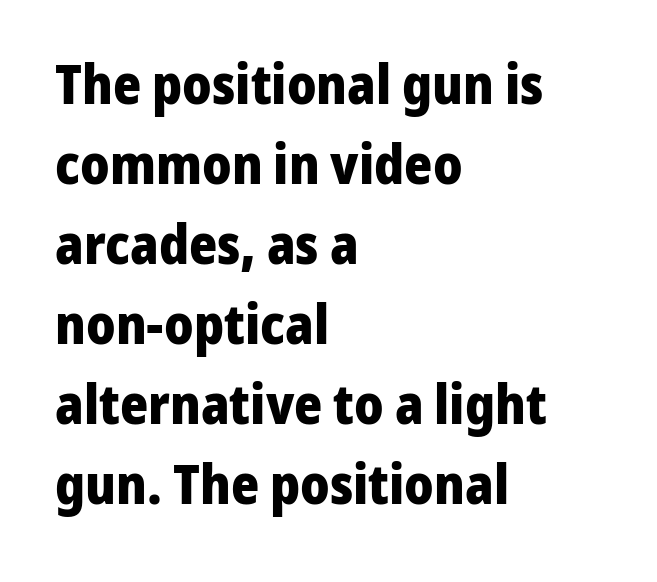
{"serif": "no", "italic": "no", "bold": "yes", "weight": "heavy", "width": "normal", "stroke_contrast": "low", "x_height": "medium", "monospaced": "no", "underline": "no", "align": "left", "line_spacing": "normal", "line_spacing_ratio": 1.48, "letter_spacing": "normal", "letter_spacing_em": 0.0, "glyph_px": 54}
